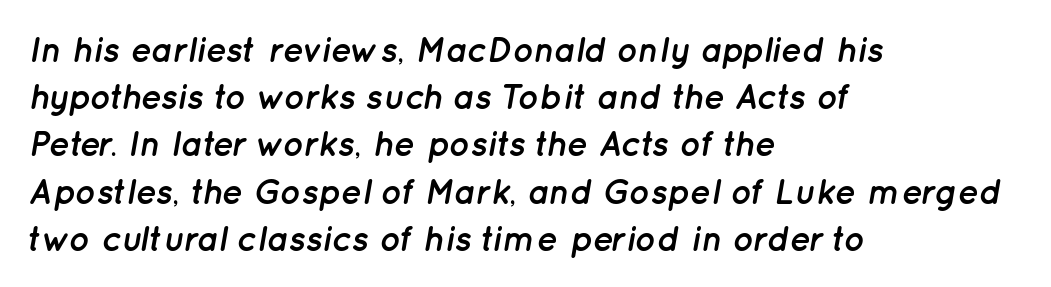
The image shows 35 px semibold type, italic (leaning right); set left-aligned, normal line spacing (1.35x), normal letter spacing, not underlined; low stroke contrast and a medium x-height.
